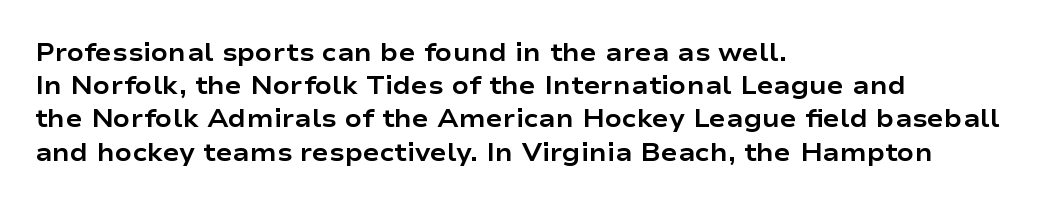
{"italic": "no", "bold": "yes", "underline": "no", "align": "left", "line_spacing": "normal", "line_spacing_ratio": 1.33, "letter_spacing": "normal", "letter_spacing_em": 0.0, "glyph_px": 25}
